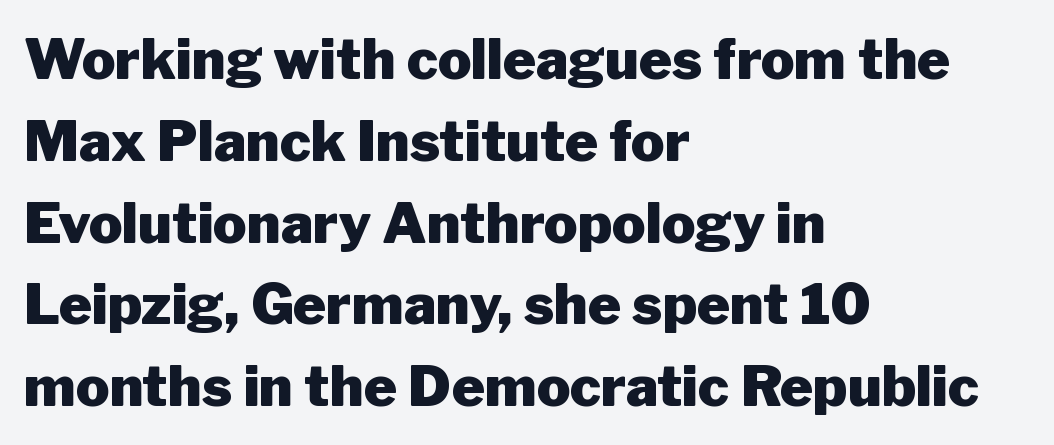
The block of text has a typical density, with ordinary space between rows. Spacing verdict: proportional, widths tailored to each character. Alignment: flush left. This is the regular roman posture of the typeface. Strong, thick strokes mark this as bold type. Only glyphs here, with clear space below each row.
